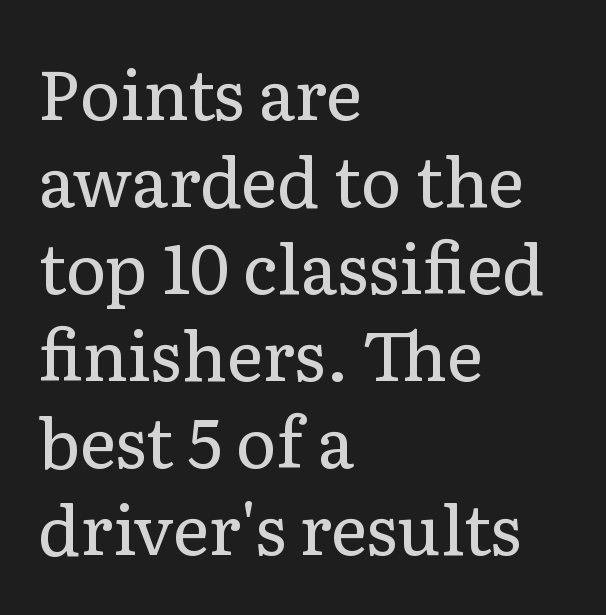
Q: Is the text bold? A: No.
Q: Is the text italic (slanted)? A: No, it is upright.
Q: Is the typeface a serif or a sans-serif typeface? A: Serif.
Q: Is the text underlined? A: No.
Q: How is the paragraph aligned? A: Left-aligned.
Q: Is the spacing between letters normal or unusually wide? A: Normal.
Q: Is the spacing between lines tight, normal or loose? A: Normal.
Q: Width (condensed, normal, or wide)? A: Normal.
Q: Stroke contrast? A: Low.
Q: x-height? A: Medium.
Q: Monospaced? A: No.
